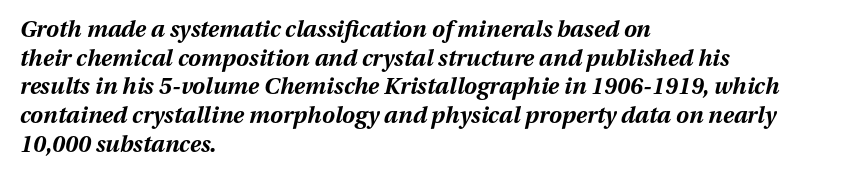
Q: Is the text bold? A: Yes.
Q: Is the text italic (slanted)? A: Yes, it leans right by about 13 degrees.
Q: Is the text underlined? A: No.
Q: How is the paragraph aligned? A: Left-aligned.
Q: Is the spacing between letters normal or unusually wide? A: Normal.
Q: Is the spacing between lines tight, normal or loose? A: Normal.
